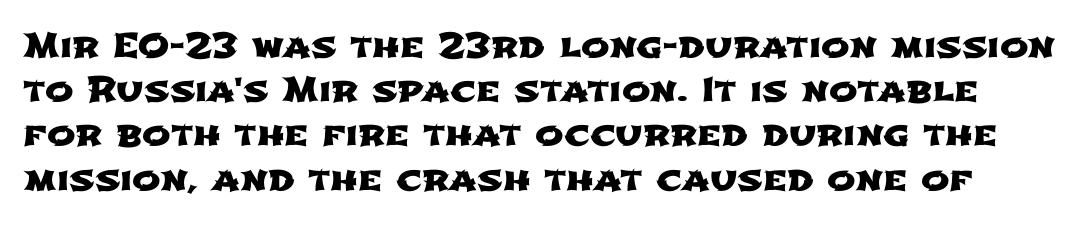
Q: Is the typeface a serif or a sans-serif typeface? A: Sans-serif.
Q: Is the text underlined? A: No.
Q: Is the spacing between letters normal or unusually wide? A: Normal.
Q: Is the spacing between lines tight, normal or loose? A: Normal.
Q: Width (condensed, normal, or wide)? A: Wide.
Q: Stroke contrast? A: Low.
Q: x-height? A: Medium.
Q: Monospaced? A: No.
